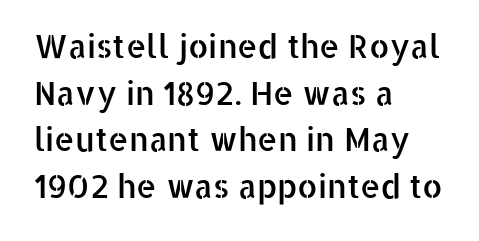
{"serif": "no", "italic": "no", "width": "normal", "stroke_contrast": "low", "x_height": "medium", "monospaced": "no", "underline": "no", "align": "left", "line_spacing": "normal", "line_spacing_ratio": 1.46, "letter_spacing": "normal", "letter_spacing_em": 0.0, "glyph_px": 32}
